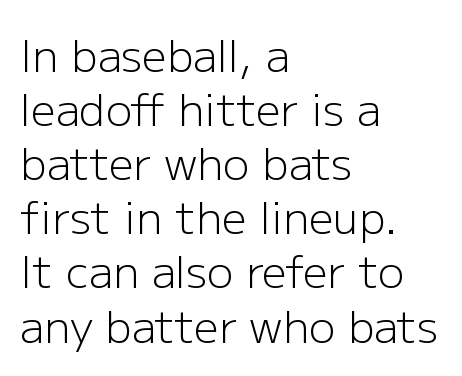
Q: Is the text bold? A: No.
Q: Is the text italic (slanted)? A: No, it is upright.
Q: Is the typeface a serif or a sans-serif typeface? A: Sans-serif.
Q: Is the text underlined? A: No.
Q: How is the paragraph aligned? A: Left-aligned.
Q: Is the spacing between letters normal or unusually wide? A: Normal.
Q: Width (condensed, normal, or wide)? A: Normal.
Q: Stroke contrast? A: Low.
Q: x-height? A: Medium.
Q: Monospaced? A: No.
